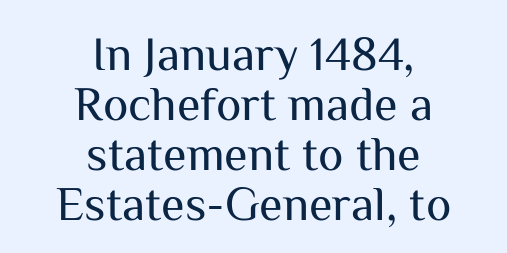
The image shows 48 px regular-weight sans-serif type, upright; set centered, tight line spacing (1.04x), normal letter spacing, not underlined; medium stroke contrast and a medium x-height.
